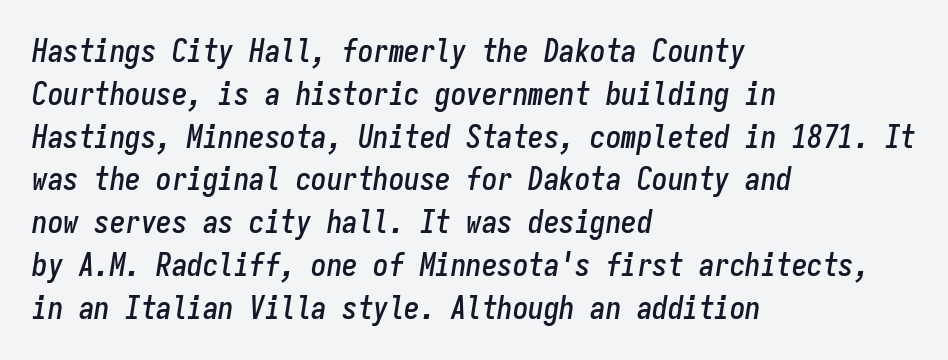
The image shows 31 px condensed type, italic (leaning right), monospaced; set left-aligned, normal line spacing (1.38x), normal letter spacing, not underlined; low stroke contrast and a medium x-height.
